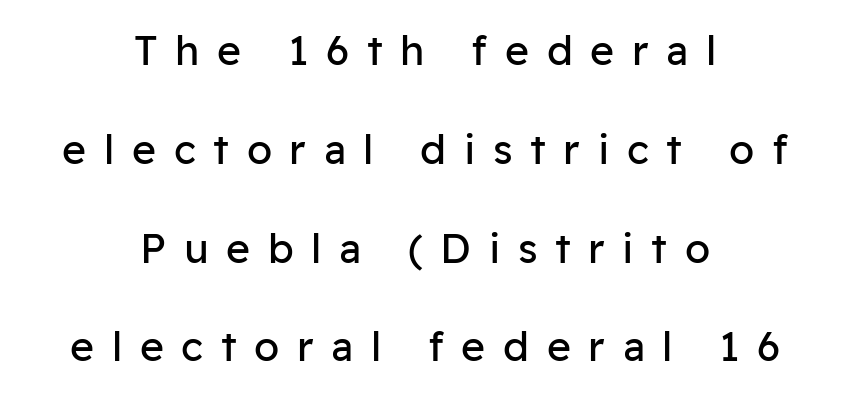
The image shows 41 px regular-weight sans-serif type, upright; set centered, loose line spacing (2.41x), unusually wide letter spacing (+0.43 em), not underlined; low stroke contrast and a medium x-height.
